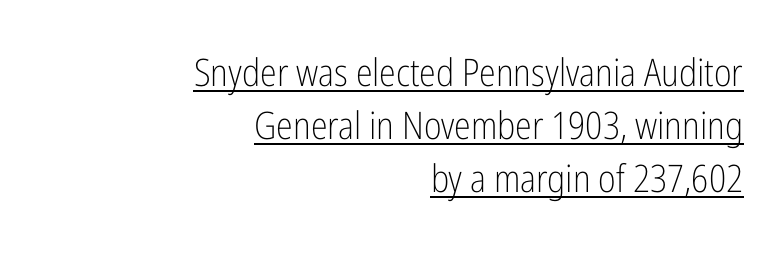
{"serif": "no", "italic": "no", "bold": "no", "weight": "light", "width": "condensed", "stroke_contrast": "low", "x_height": "medium", "monospaced": "no", "underline": "yes", "align": "right", "line_spacing": "normal", "line_spacing_ratio": 1.4, "letter_spacing": "normal", "letter_spacing_em": 0.0, "glyph_px": 38}
